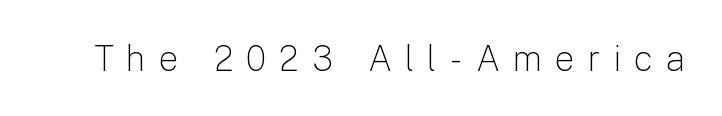
The image shows 35 px light sans-serif type, upright; set unusually wide letter spacing (+0.37 em), not underlined; low stroke contrast and a medium x-height.
